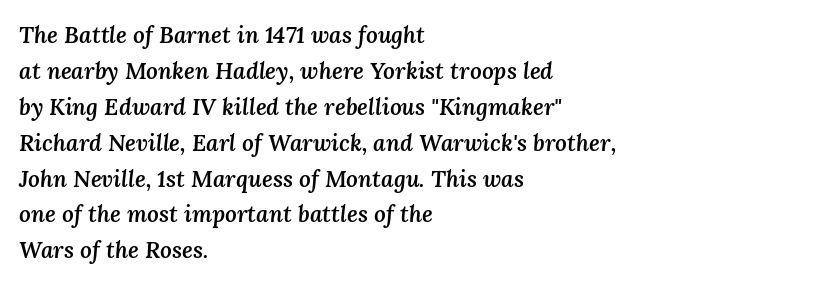
{"italic": "yes", "lean": "right", "slant_degrees": 3, "bold": "semi", "underline": "no", "align": "left", "line_spacing": "normal", "line_spacing_ratio": 1.56, "letter_spacing": "normal", "letter_spacing_em": 0.0, "glyph_px": 23}
